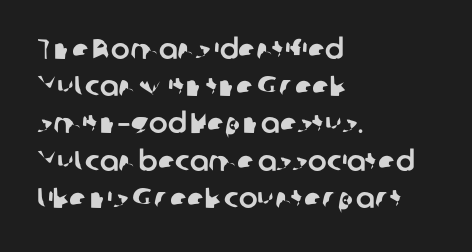
The image shows 28 px sans-serif type; set left-aligned, normal line spacing (1.33x), normal letter spacing, not underlined; low stroke contrast and a medium x-height.
